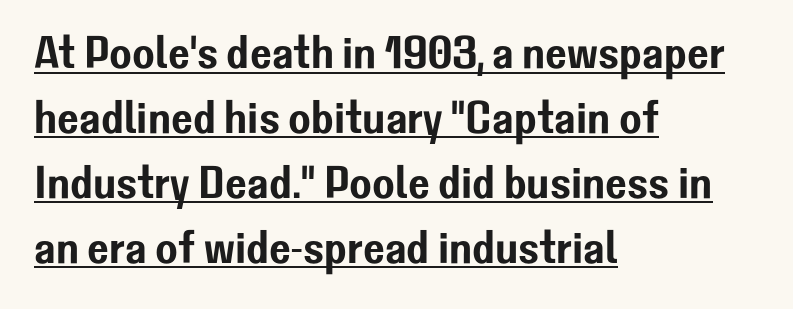
You can tell from the bare stems that sans-serif type was used. Quick note: interline space is typical. The passage is arranged the way most books set body copy — flush left. The rendering uses natural spacing where letterforms have individual widths. The line texture is even and compact thanks to regular tracking. Quick note: not italic, upright.
